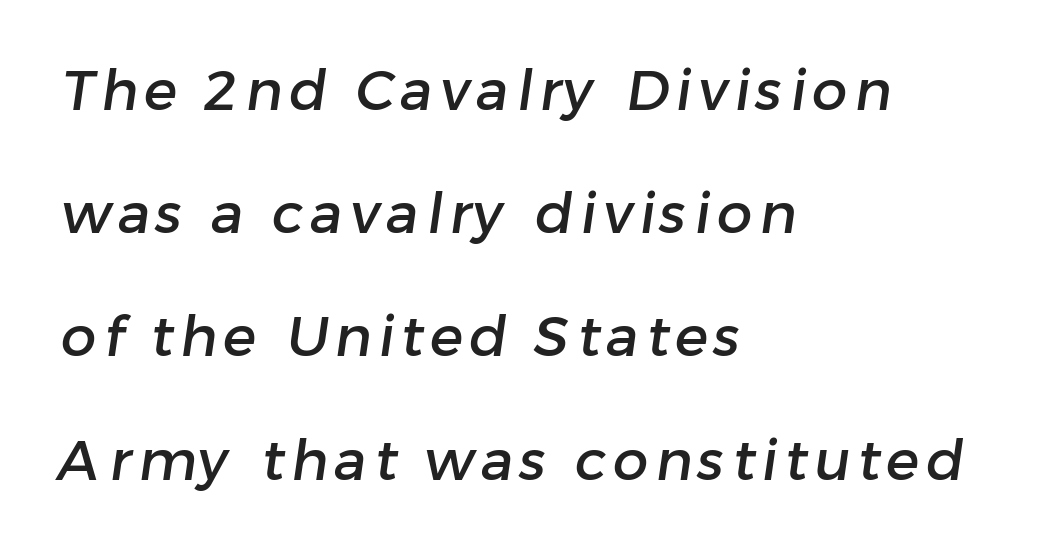
This block would shrink considerably if given ordinary leading; it's expanded now. Type without underlining. Letterform terminals end flat and unadorned throughout the passage. The face used here is proportionally spaced, like ordinary book or web type.
